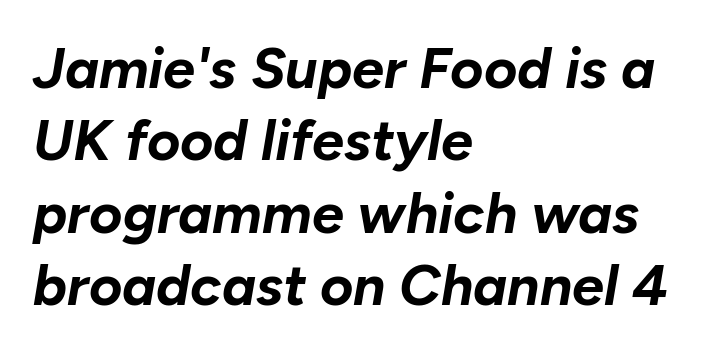
The rendering uses a moderate line-height, typical for paragraphs. Underline: absent. These lines are set flush left with a ragged right edge. Spacing verdict: proportional, widths tailored to each character. Yep, that's italic — everything's leaning.
